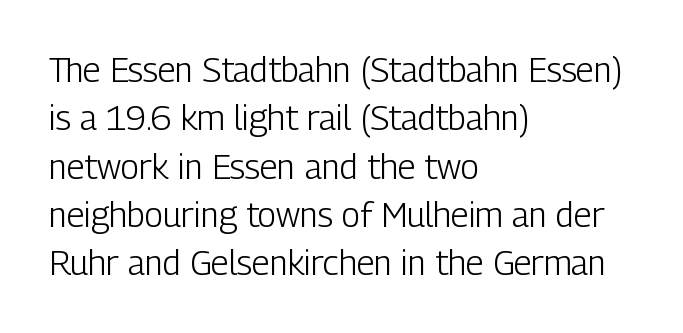
The image shows 34 px light, condensed sans-serif type, upright; set left-aligned, normal line spacing (1.42x), normal letter spacing, not underlined; low stroke contrast and a medium x-height.
